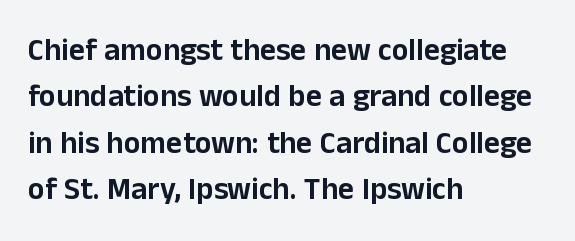
{"serif": "no", "italic": "no", "width": "normal", "stroke_contrast": "low", "x_height": "medium", "monospaced": "no", "underline": "no", "align": "left", "line_spacing": "normal", "line_spacing_ratio": 1.5, "letter_spacing": "normal", "letter_spacing_em": 0.0, "glyph_px": 31}
